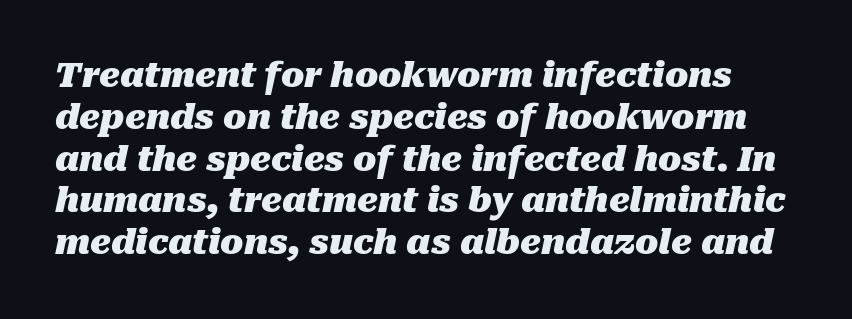
{"italic": "yes", "lean": "right", "slant_degrees": 10, "bold": "yes", "weight": "heavy", "width": "normal", "stroke_contrast": "medium", "x_height": "medium", "monospaced": "no", "underline": "no", "line_spacing_ratio": 1.23, "letter_spacing": "normal", "letter_spacing_em": 0.0, "glyph_px": 34}
